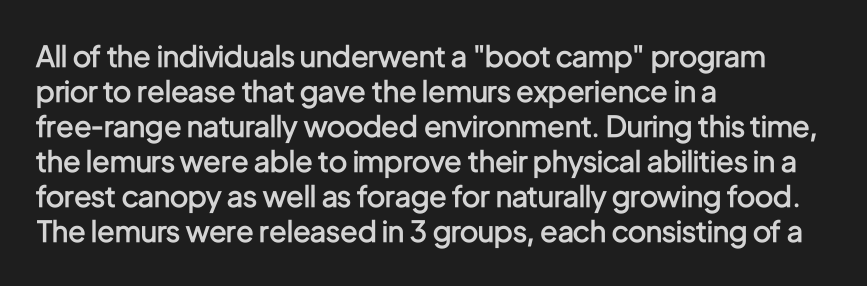
{"serif": "no", "italic": "no", "bold": "semi", "weight": "semibold", "width": "condensed", "stroke_contrast": "low", "x_height": "medium", "monospaced": "no", "underline": "no", "align": "left", "line_spacing_ratio": 1.21, "letter_spacing": "normal", "letter_spacing_em": 0.0, "glyph_px": 29}
